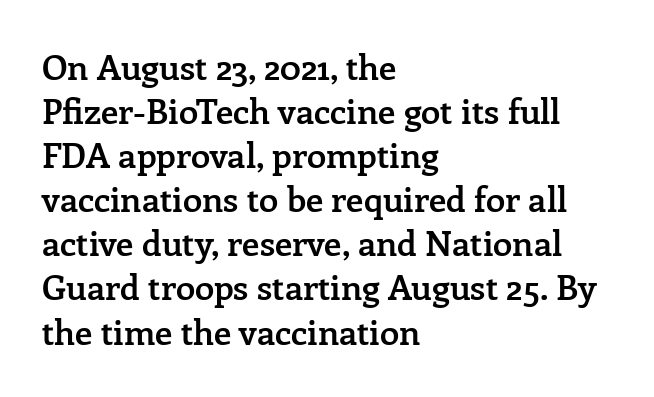
These lines stack with their left ends in a neat column. Evenly set lines give the paragraph a standard silhouette. The rendering keeps characters at their native spacing. In terms of posture, this sample is upright.
